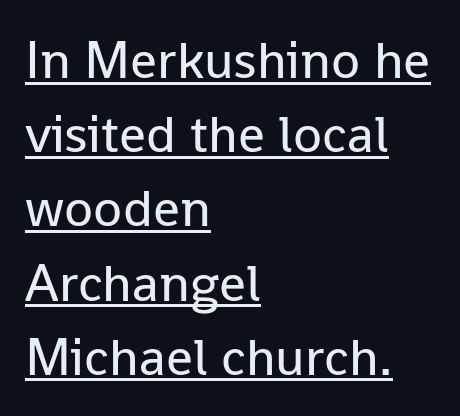
Q: Is the text bold? A: No.
Q: Is the text italic (slanted)? A: No, it is upright.
Q: Is the typeface a serif or a sans-serif typeface? A: Sans-serif.
Q: Is the text underlined? A: Yes.
Q: How is the paragraph aligned? A: Left-aligned.
Q: Is the spacing between letters normal or unusually wide? A: Normal.
Q: Is the spacing between lines tight, normal or loose? A: Normal.
Q: Width (condensed, normal, or wide)? A: Normal.
Q: Stroke contrast? A: Low.
Q: x-height? A: Medium.
Q: Monospaced? A: No.
